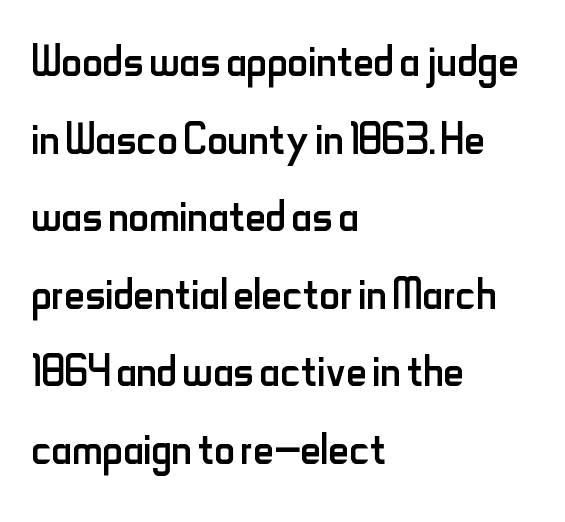
The image shows 57 px regular-weight, condensed sans-serif type, upright; set left-aligned, normal line spacing (1.36x), normal letter spacing, not underlined; low stroke contrast and a small x-height.
